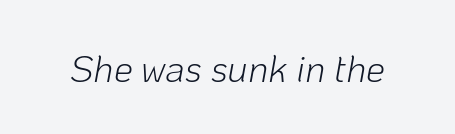
Character widths vary here, with narrow letters taking less room than wide ones. The typesetting does not lean heavy: it is not bold. Bare-footed words on every line. The face used here is rendered with its standard letterfit. The specimen reads as italic at a glance.
